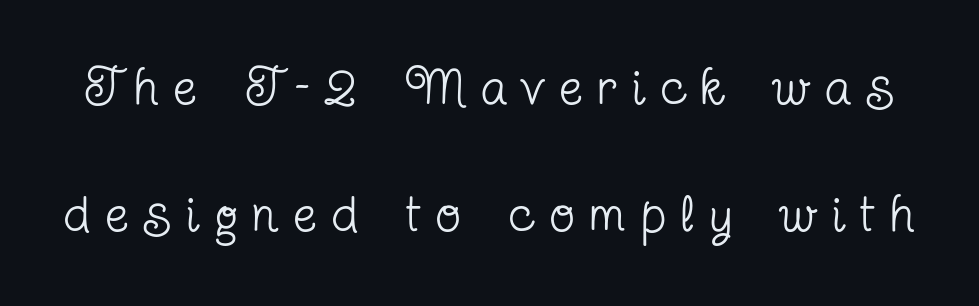
{"serif": "yes", "italic": "no", "bold": "no", "weight": "regular", "width": "condensed", "stroke_contrast": "low", "x_height": "medium", "monospaced": "no", "underline": "no", "line_spacing": "loose", "line_spacing_ratio": 2.45, "letter_spacing": "wide", "letter_spacing_em": 0.3, "glyph_px": 52}
